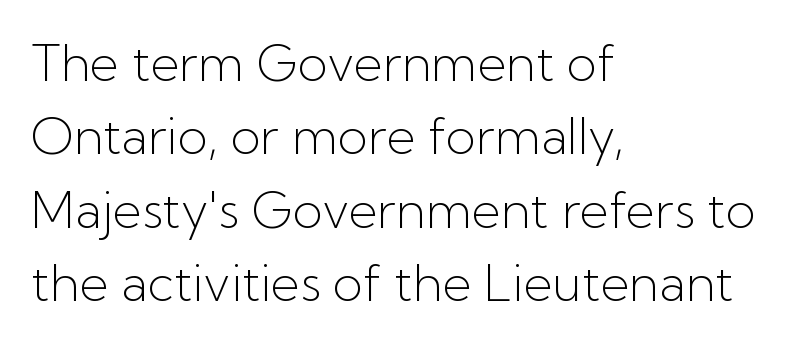
Serif or sans? Sans — the stroke terminals are bare. Letter spacing: default. You could not count columns in this text — the font is proportionally spaced. What's the leading like? Ordinary, nothing unusual.
